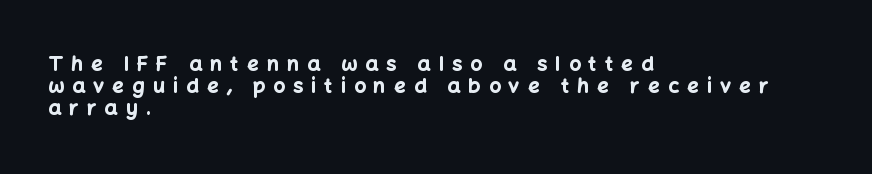
The ragged edge is on the right, which tells us the setting is flush left. The typesetting leans heavy: a genuine bold. Tightly led — the rows are bunched. The letters stand straight up with perfectly vertical stems. The type is letterspaced generously, with wide tracking.
